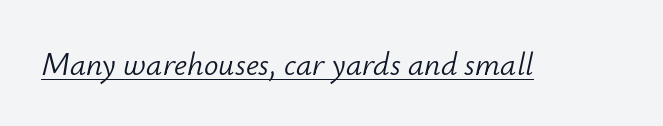
Q: Is the text bold? A: No.
Q: Is the text italic (slanted)? A: Yes, it leans right by about 12 degrees.
Q: Is the text underlined? A: Yes.
Q: Is the spacing between letters normal or unusually wide? A: Normal.
Q: Width (condensed, normal, or wide)? A: Normal.
Q: Stroke contrast? A: Low.
Q: x-height? A: Small.
Q: Monospaced? A: No.
